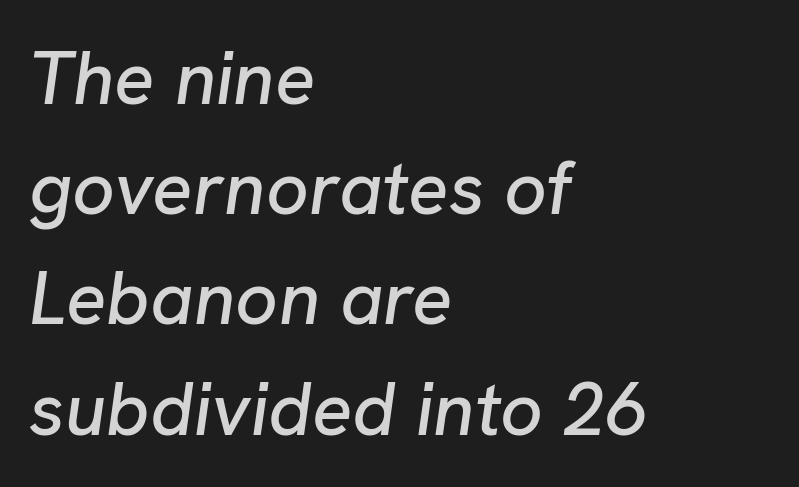
This sample is left-justified, so line endings fall wherever the words run out. A typesetter would call this proportional, since set widths differ per character. Compared with ordinary roman type, these characters are visibly tilted. One glance says typical: line gaps are just what's usual. Inter-character spacing is left at the font's built-in metrics.
